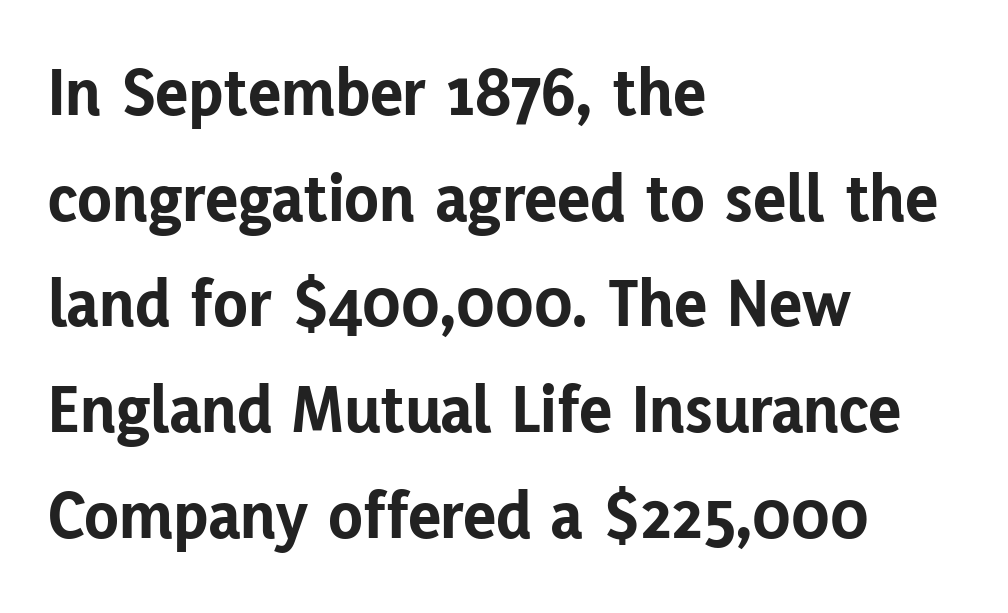
The image shows 70 px bold sans-serif type, upright; set left-aligned, normal line spacing (1.51x), normal letter spacing, not underlined; low stroke contrast and a medium x-height.
